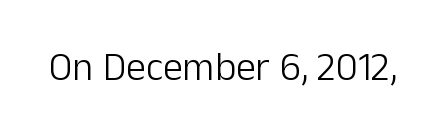
Do the characters align in a grid? No, the font is proportional. The letterforms sit shoulder to shoulder at normal distance. The typeface chosen for these lines omits serifs. Check the space under the baseline: it is left empty. Vertical stems look standard width or narrower in stroke. Designer's note — italics off, roman on.
